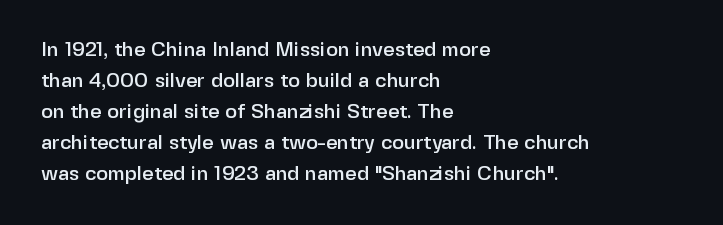
{"italic": "no", "underline": "no", "align": "left", "line_spacing": "normal", "line_spacing_ratio": 1.55, "letter_spacing": "normal", "letter_spacing_em": 0.0, "glyph_px": 20}
